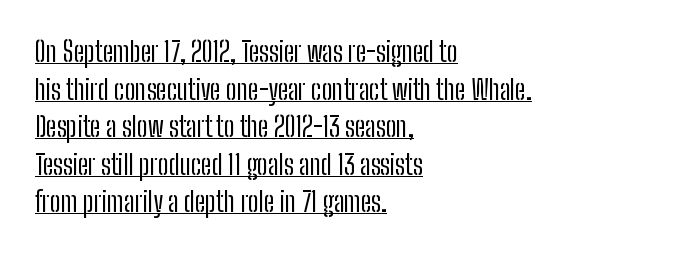
The image shows 27 px text type, upright; set left-aligned, normal line spacing (1.39x), normal letter spacing, underlined.
